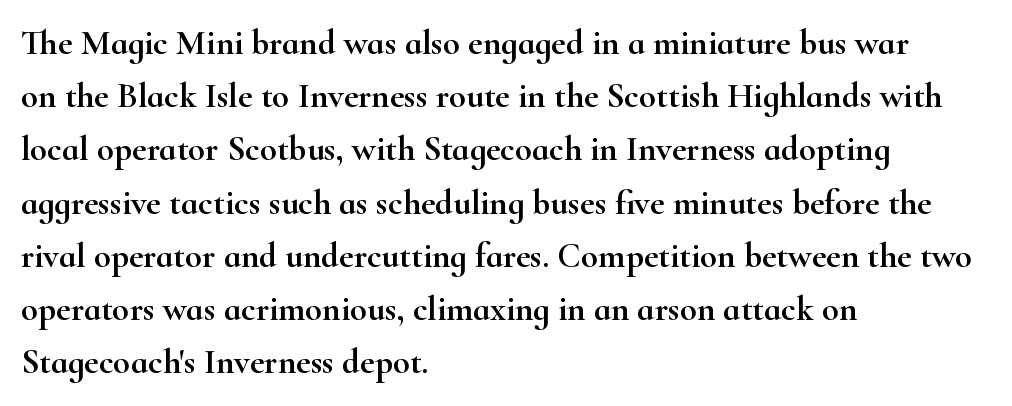
Q: Is the text italic (slanted)? A: No, it is upright.
Q: Is the typeface a serif or a sans-serif typeface? A: Serif.
Q: Is the text underlined? A: No.
Q: How is the paragraph aligned? A: Left-aligned.
Q: Is the spacing between letters normal or unusually wide? A: Normal.
Q: Is the spacing between lines tight, normal or loose? A: Normal.
Q: Width (condensed, normal, or wide)? A: Wide.
Q: Stroke contrast? A: High.
Q: x-height? A: Small.
Q: Monospaced? A: No.
